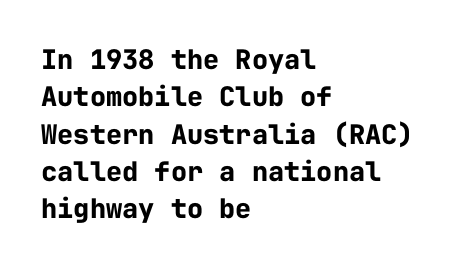
It's the straight-up-and-down kind of type. The lines are quadded left. Letter spacing: default. Rule under the text: the space is simply empty. The space between consecutive lines is moderate. Notice how thick the strokes are: this is what a full bold looks like.
